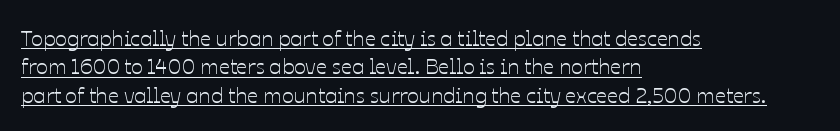
Q: Is the text italic (slanted)? A: No, it is upright.
Q: Is the text underlined? A: Yes.
Q: How is the paragraph aligned? A: Left-aligned.
Q: Is the spacing between letters normal or unusually wide? A: Normal.
Q: Is the spacing between lines tight, normal or loose? A: Normal.
